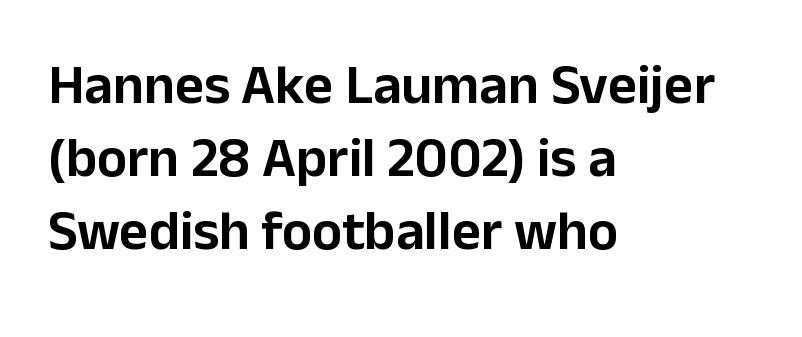
The image shows 56 px sans-serif type, upright; set left-aligned, normal line spacing (1.3x), normal letter spacing, not underlined; low stroke contrast and a medium x-height.
